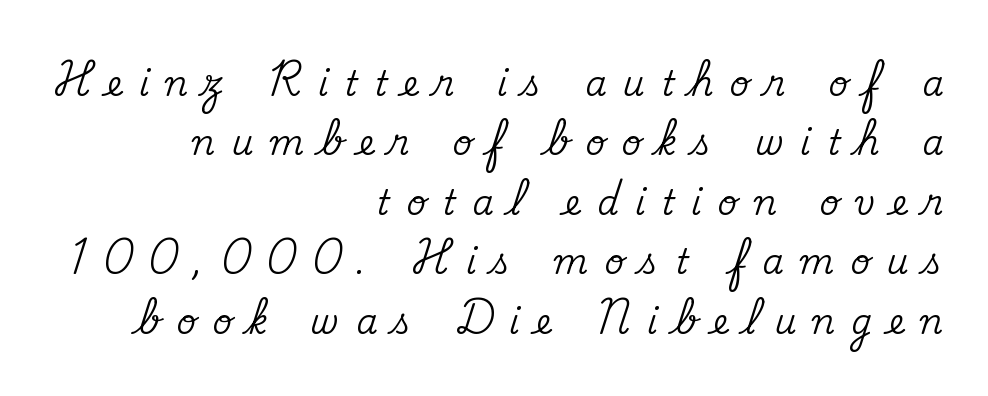
The image shows 34 px text type; set right-aligned, line spacing 1.75x, unusually wide letter spacing (+0.48 em), not underlined; medium stroke contrast and a small x-height.
